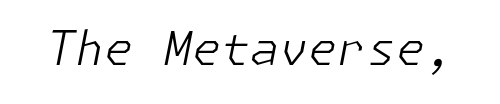
The image shows 47 px light type, italic (leaning right); set normal letter spacing, not underlined; low stroke contrast and a medium x-height.
